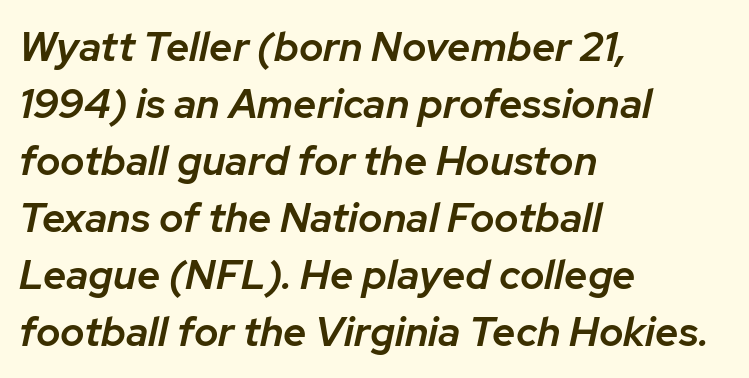
Q: Is the text bold? A: Semi-bold.
Q: Is the text italic (slanted)? A: Yes, it leans right by about 12 degrees.
Q: Is the text underlined? A: No.
Q: How is the paragraph aligned? A: Left-aligned.
Q: Is the spacing between letters normal or unusually wide? A: Normal.
Q: Is the spacing between lines tight, normal or loose? A: Normal.
Q: Width (condensed, normal, or wide)? A: Normal.
Q: Stroke contrast? A: Low.
Q: x-height? A: Medium.
Q: Monospaced? A: No.
